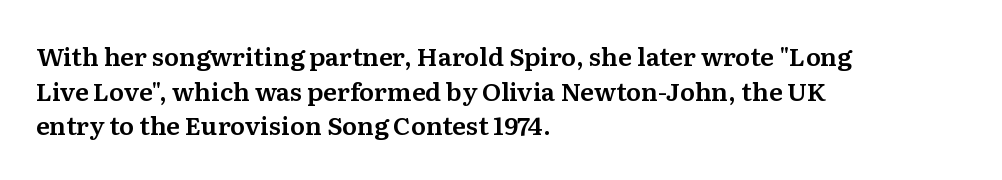
{"italic": "no", "underline": "no", "align": "left", "line_spacing": "normal", "line_spacing_ratio": 1.39, "letter_spacing": "normal", "letter_spacing_em": 0.0, "glyph_px": 25}
